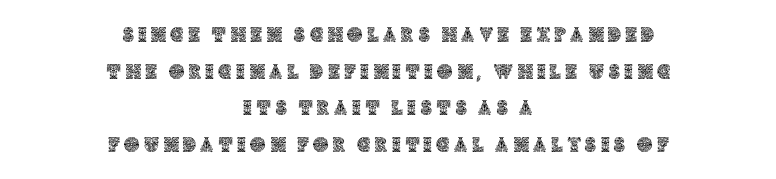
{"italic": "no", "underline": "no", "align": "center", "line_spacing_ratio": 1.75, "letter_spacing": "wide", "letter_spacing_em": 0.22, "glyph_px": 21}
